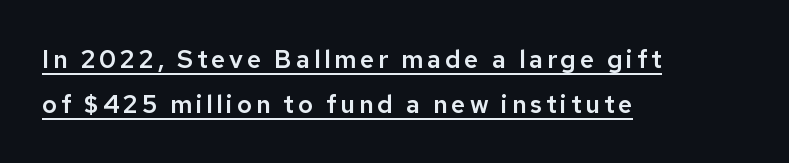
{"italic": "no", "underline": "yes", "align": "left", "line_spacing_ratio": 1.8, "glyph_px": 25}
